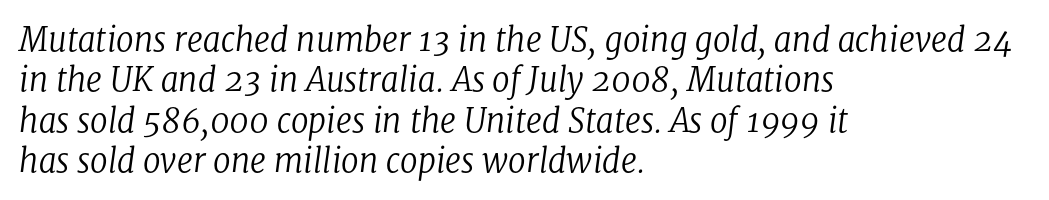
The image shows 32 px regular-weight serif type, italic (leaning right); set left-aligned, normal line spacing (1.26x), normal letter spacing, not underlined; low stroke contrast and a medium x-height.
